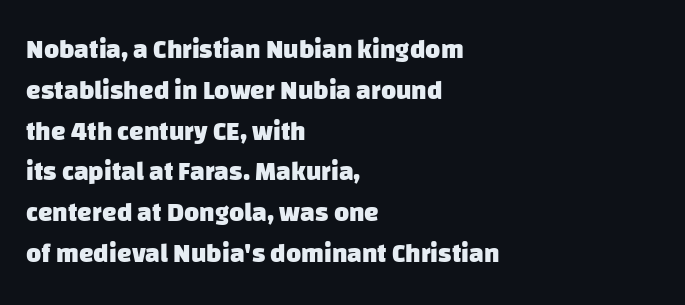
The image shows 26 px bold type; set left-aligned, normal line spacing (1.57x), normal letter spacing, not underlined.
